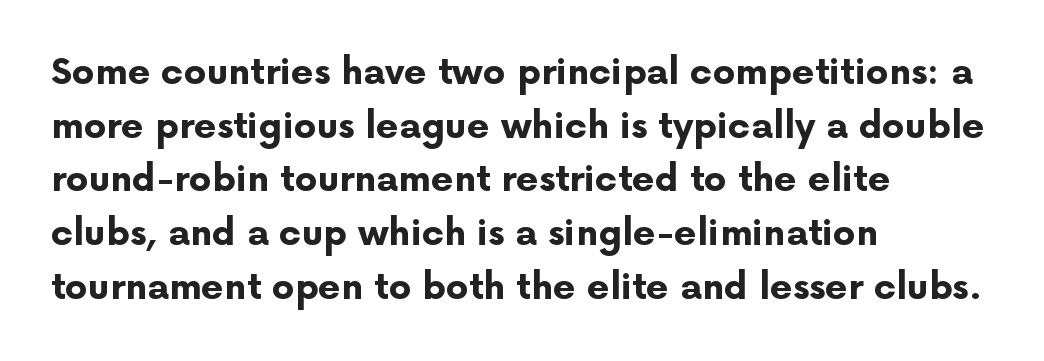
The image shows 36 px bold sans-serif type, upright; set left-aligned, normal line spacing (1.49x), normal letter spacing, not underlined; low stroke contrast and a medium x-height.
